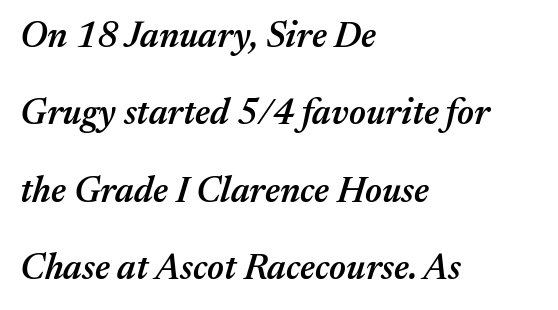
The image shows 36 px semibold type, italic (leaning right); set left-aligned, loose line spacing (2.15x), normal letter spacing, not underlined; medium stroke contrast and a medium x-height.
